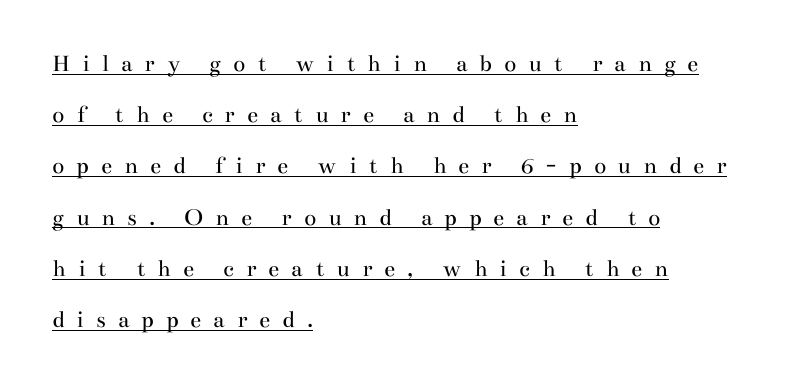
{"italic": "no", "bold": "no", "underline": "yes", "align": "left", "line_spacing": "loose", "line_spacing_ratio": 2.05, "letter_spacing": "wide", "letter_spacing_em": 0.48, "glyph_px": 25}
